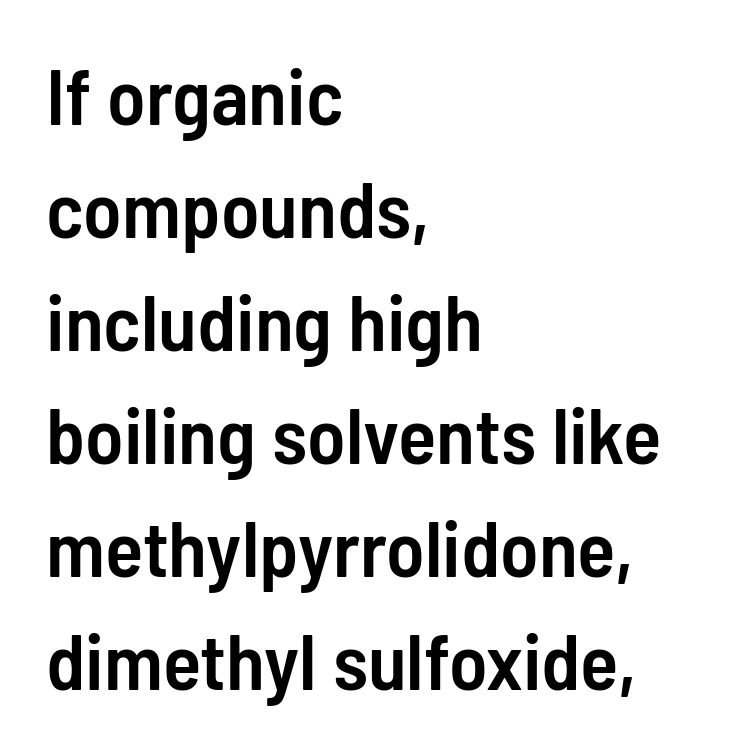
{"serif": "no", "italic": "no", "bold": "semi", "weight": "semibold", "width": "condensed", "stroke_contrast": "low", "x_height": "medium", "monospaced": "no", "underline": "no", "align": "left", "line_spacing": "normal", "line_spacing_ratio": 1.43, "letter_spacing": "normal", "letter_spacing_em": 0.0, "glyph_px": 79}
